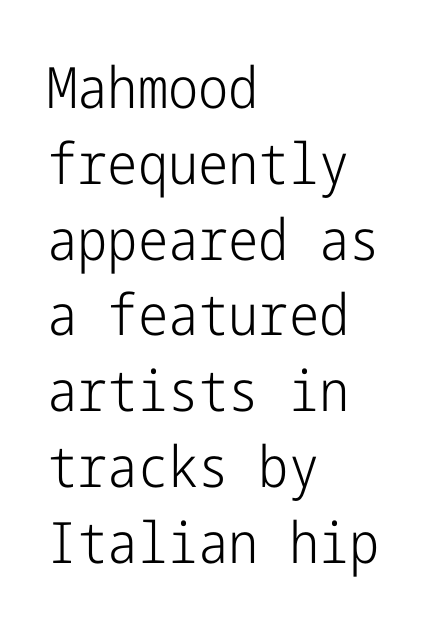
The baseline area is clear. All the whitespace from short lines collects on the right. In terms of letterspacing, this is plain default setting. One glance says typical: line gaps are just what's usual. This sample uses a sans-serif face. The weight would be labelled regular, book, light, or lighter still.
